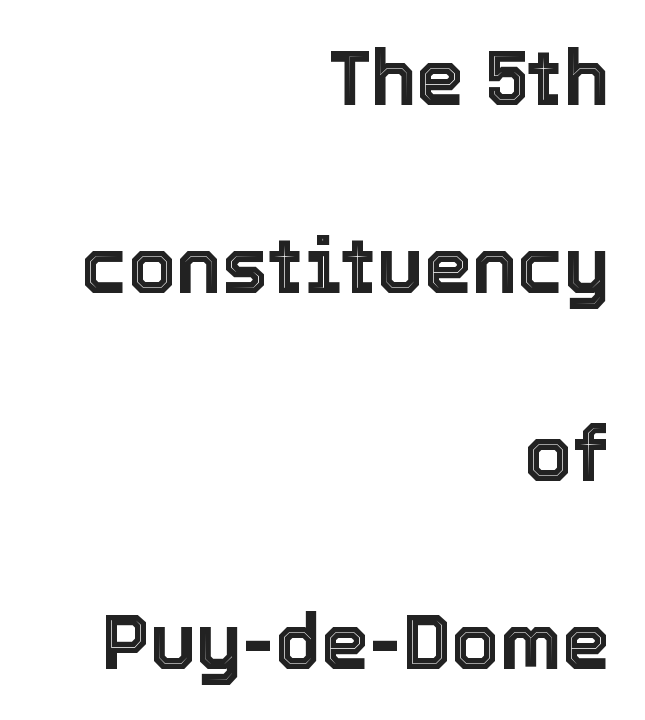
{"italic": "no", "width": "normal", "x_height": "medium", "monospaced": "no", "underline": "no", "align": "right", "line_spacing": "loose", "line_spacing_ratio": 2.44, "letter_spacing": "normal", "letter_spacing_em": 0.0, "glyph_px": 77}
